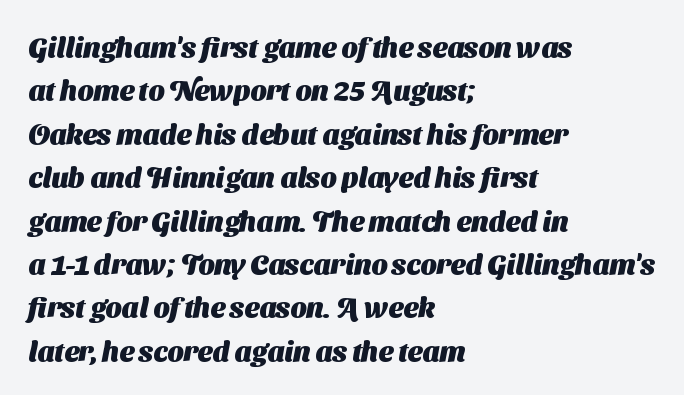
These lines stack with their left ends in a neat column. This rendering leaves character spacing at its baseline value. One glance says typical: line gaps are just what's usual. Descenders are the only things crossing below the line.
